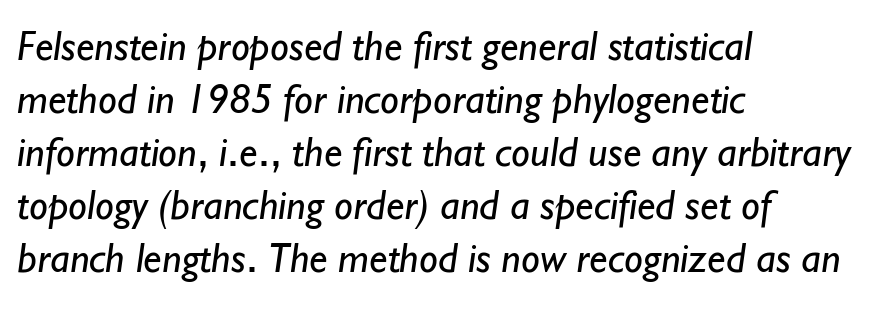
The image shows 42 px regular-weight sans-serif type; set left-aligned, normal line spacing (1.26x), normal letter spacing, not underlined; low stroke contrast and a small x-height.
